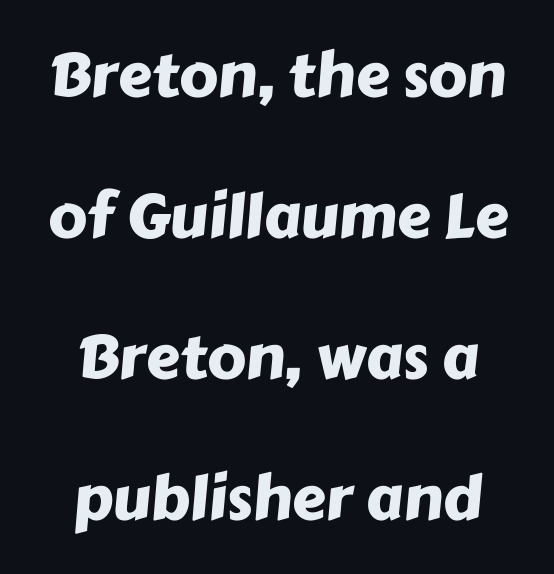
The image shows 61 px sans-serif type; set centered, loose line spacing (2.31x), normal letter spacing, not underlined; low stroke contrast and a medium x-height.
